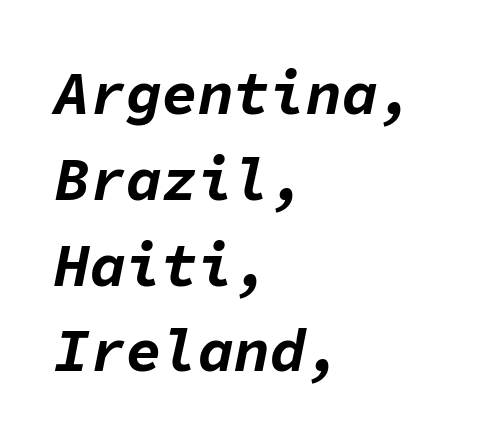
Q: Is the text bold? A: Yes.
Q: Is the text italic (slanted)? A: Yes, it leans right by about 11 degrees.
Q: Is the text underlined? A: No.
Q: How is the paragraph aligned? A: Left-aligned.
Q: Is the spacing between letters normal or unusually wide? A: Normal.
Q: Is the spacing between lines tight, normal or loose? A: Normal.
Q: Width (condensed, normal, or wide)? A: Normal.
Q: Stroke contrast? A: Low.
Q: x-height? A: Medium.
Q: Monospaced? A: Yes.
